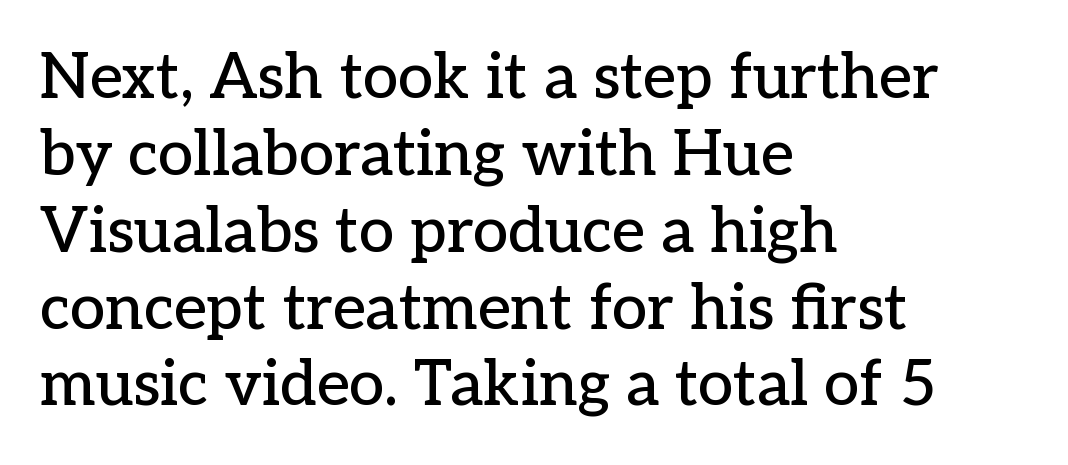
{"serif": "yes", "italic": "no", "width": "normal", "stroke_contrast": "low", "x_height": "medium", "monospaced": "no", "underline": "no", "align": "left", "line_spacing_ratio": 1.22, "letter_spacing": "normal", "letter_spacing_em": 0.0, "glyph_px": 63}
